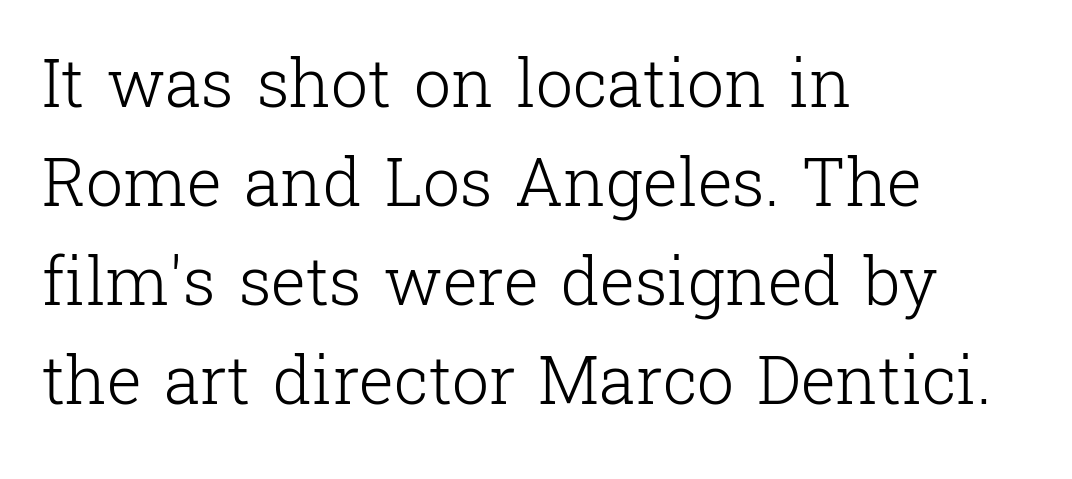
Q: Is the text bold? A: No.
Q: Is the text italic (slanted)? A: No, it is upright.
Q: Is the typeface a serif or a sans-serif typeface? A: Serif.
Q: Is the text underlined? A: No.
Q: How is the paragraph aligned? A: Left-aligned.
Q: Is the spacing between letters normal or unusually wide? A: Normal.
Q: Is the spacing between lines tight, normal or loose? A: Normal.
Q: Width (condensed, normal, or wide)? A: Normal.
Q: Stroke contrast? A: Low.
Q: x-height? A: Medium.
Q: Monospaced? A: No.
